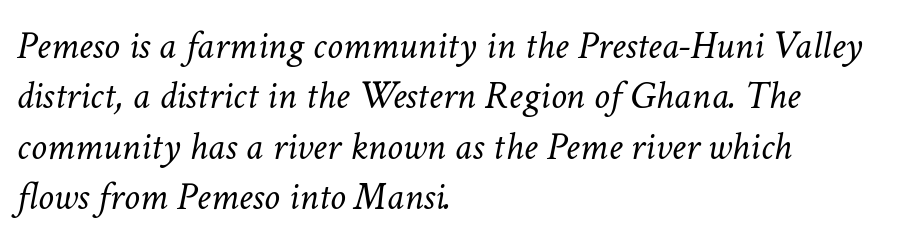
Q: Is the text bold? A: No.
Q: Is the text italic (slanted)? A: Yes, it leans right by about 11 degrees.
Q: Is the text underlined? A: No.
Q: How is the paragraph aligned? A: Left-aligned.
Q: Is the spacing between letters normal or unusually wide? A: Normal.
Q: Is the spacing between lines tight, normal or loose? A: Normal.
Q: Width (condensed, normal, or wide)? A: Normal.
Q: Stroke contrast? A: Low.
Q: x-height? A: Medium.
Q: Monospaced? A: No.
